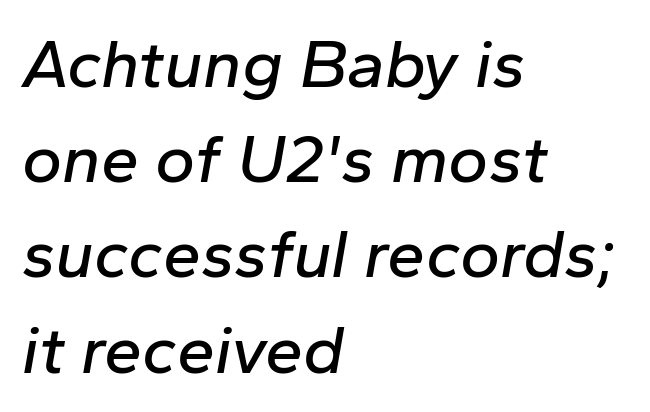
{"italic": "yes", "lean": "right", "slant_degrees": 10, "width": "normal", "stroke_contrast": "low", "x_height": "medium", "monospaced": "no", "underline": "no", "align": "left", "line_spacing": "normal", "line_spacing_ratio": 1.4, "letter_spacing": "normal", "letter_spacing_em": 0.0, "glyph_px": 68}
